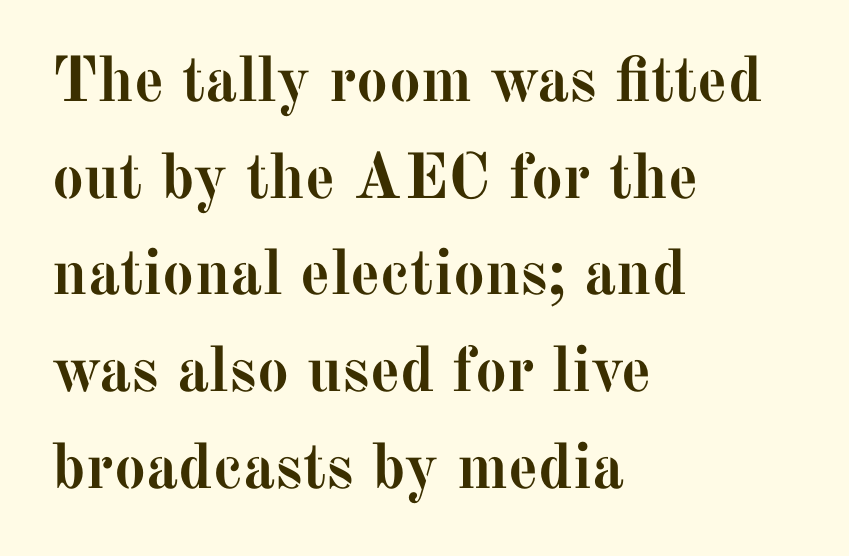
The image shows 64 px semibold serif type, upright; set left-aligned, normal line spacing (1.51x), normal letter spacing, not underlined; medium stroke contrast and a medium x-height.
